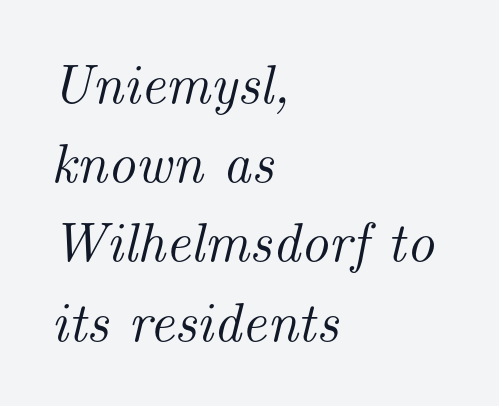
The type is set solid horizontally, with unmodified tracking. The letters advance in unequal steps, a hallmark of proportional type. An italicized treatment has been applied to the whole sample. The passage shown stacks its lines at a standard gap. Bare-footed words on every line. The rendering anchors every line to the left-hand side.
